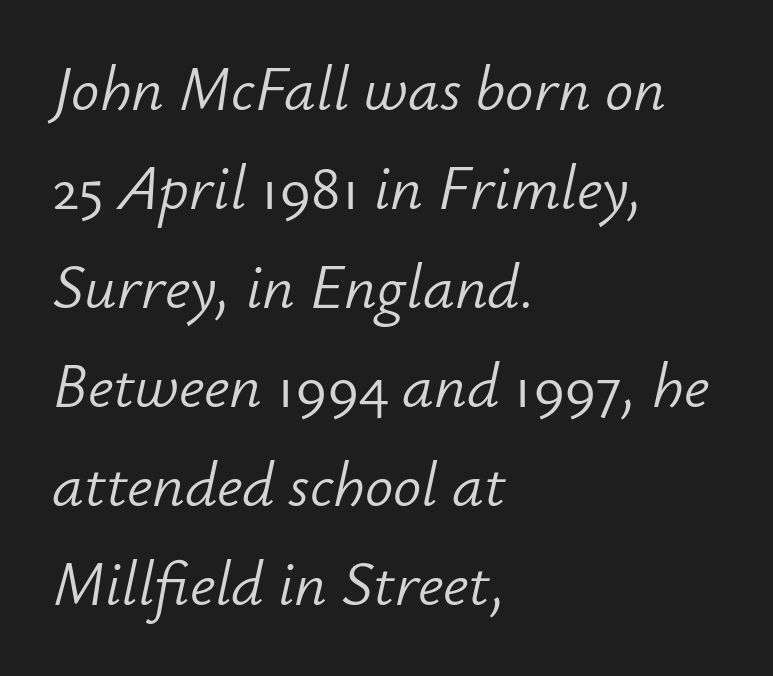
Q: Is the text bold? A: No.
Q: Is the text italic (slanted)? A: Yes, it leans right by about 12 degrees.
Q: Is the text underlined? A: No.
Q: How is the paragraph aligned? A: Left-aligned.
Q: Is the spacing between letters normal or unusually wide? A: Normal.
Q: Is the spacing between lines tight, normal or loose? A: Normal.
Q: Width (condensed, normal, or wide)? A: Normal.
Q: Stroke contrast? A: Low.
Q: x-height? A: Small.
Q: Monospaced? A: No.
